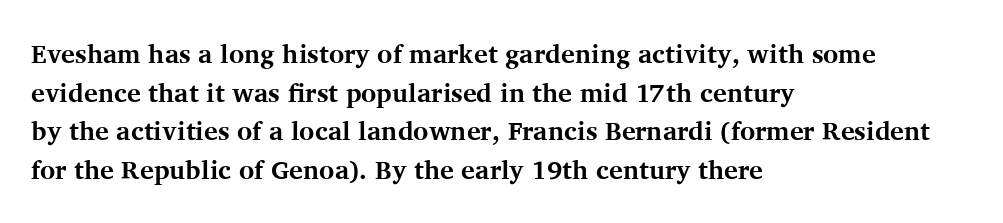
Leading: standard. Glyph-to-glyph distance matches everyday printed text. The face used here has the dense, thick strokes of a bold. These lines stack with their left ends in a neat column.
